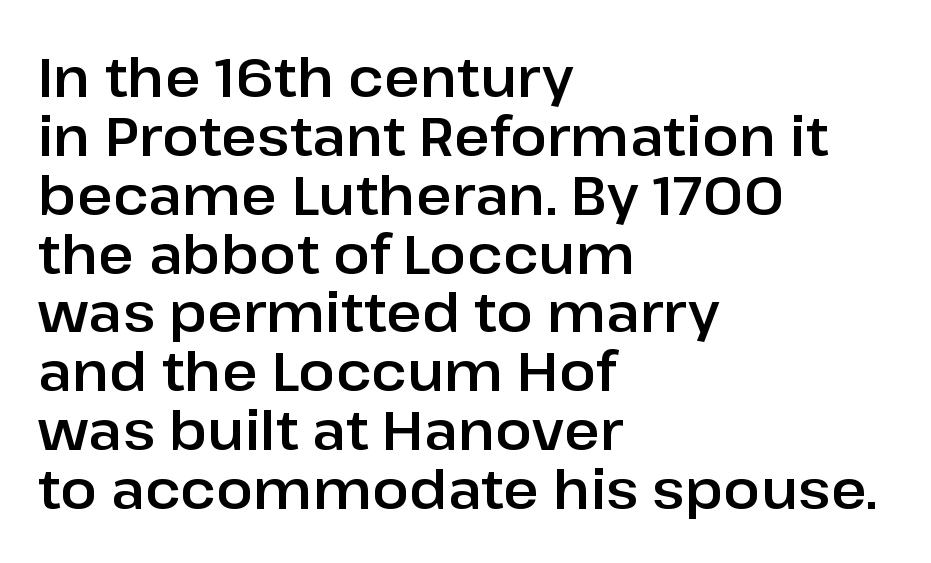
Q: Is the text italic (slanted)? A: No, it is upright.
Q: Is the typeface a serif or a sans-serif typeface? A: Sans-serif.
Q: Is the text underlined? A: No.
Q: How is the paragraph aligned? A: Left-aligned.
Q: Is the spacing between letters normal or unusually wide? A: Normal.
Q: Is the spacing between lines tight, normal or loose? A: Tight.
Q: Width (condensed, normal, or wide)? A: Normal.
Q: Stroke contrast? A: Low.
Q: x-height? A: Medium.
Q: Monospaced? A: No.
